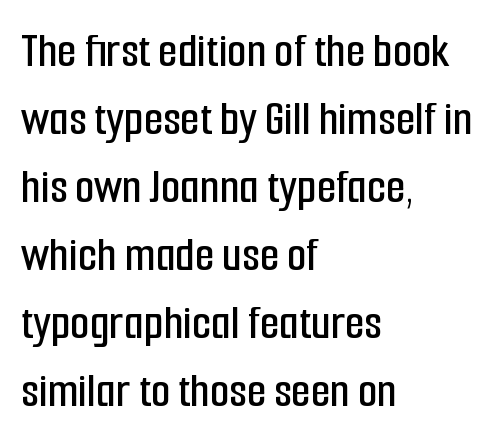
{"serif": "no", "italic": "no", "width": "condensed", "stroke_contrast": "low", "x_height": "medium", "monospaced": "no", "underline": "no", "align": "left", "line_spacing": "normal", "line_spacing_ratio": 1.36, "letter_spacing": "normal", "letter_spacing_em": 0.0, "glyph_px": 50}
